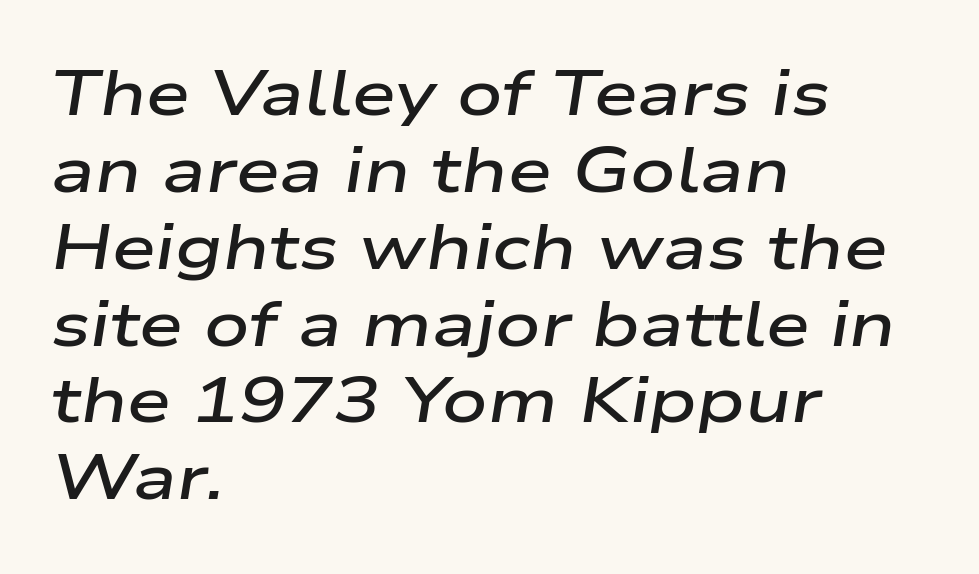
The image shows 63 px semibold, wide type, italic (leaning right); set left-aligned, line spacing 1.22x, normal letter spacing, not underlined; low stroke contrast and a medium x-height.
